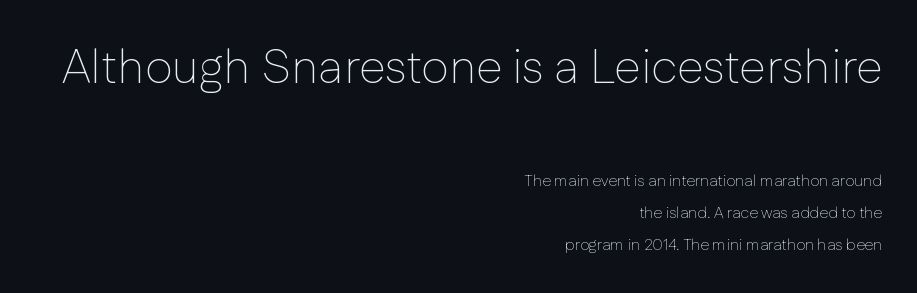
{"serif": "no", "italic": "no", "bold": "no", "weight": "thin", "width": "normal", "stroke_contrast": "low", "x_height": "medium", "monospaced": "no", "underline": "no", "align": "right", "line_spacing": "loose", "line_spacing_ratio": 2.01, "letter_spacing": "normal", "letter_spacing_em": 0.0, "larger_block": "first", "size_ratio": 3.0, "glyph_px": 48}
